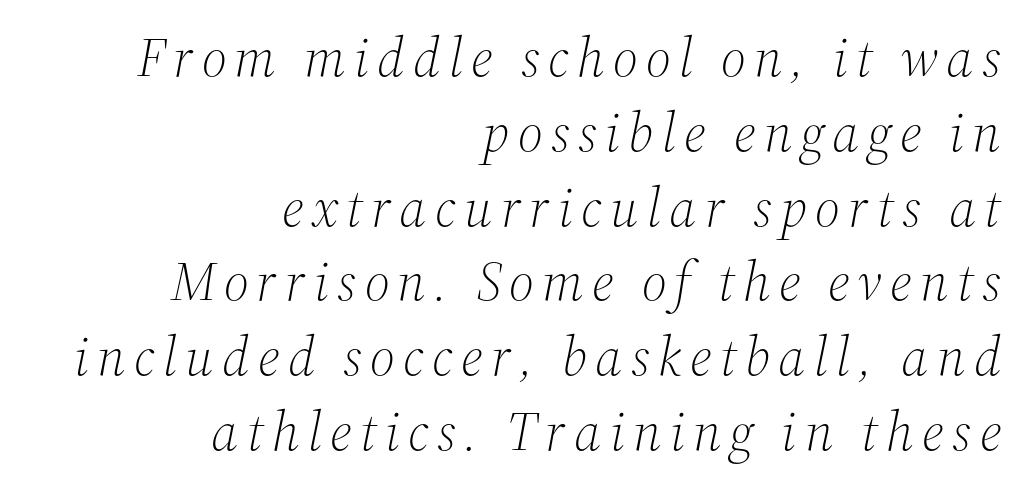
{"serif": "yes", "italic": "yes", "lean": "right", "slant_degrees": 12, "bold": "no", "weight": "light", "width": "normal", "stroke_contrast": "medium", "x_height": "medium", "monospaced": "no", "underline": "no", "align": "right", "line_spacing": "normal", "line_spacing_ratio": 1.36, "glyph_px": 55}
